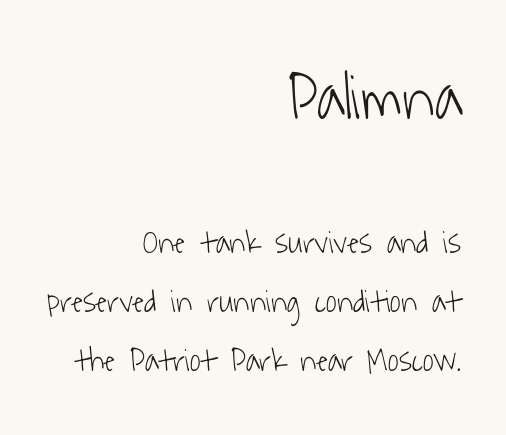
Q: Is the text bold? A: No.
Q: Is the typeface a serif or a sans-serif typeface? A: Sans-serif.
Q: Is the text underlined? A: No.
Q: How is the paragraph aligned? A: Right-aligned.
Q: Is the spacing between letters normal or unusually wide? A: Normal.
Q: Which block of text is set in a larger size, the first (top) or the second (bottom)? A: The first (top) one.
Q: Width (condensed, normal, or wide)? A: Condensed.
Q: Stroke contrast? A: Low.
Q: x-height? A: Medium.
Q: Monospaced? A: No.
